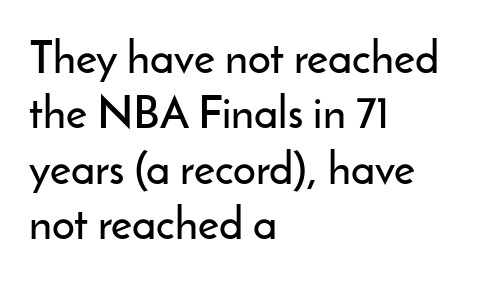
Beneath every word, the page is bare. Each letter's strokes conclude bluntly, with no projecting serifs. Inter-character spacing is left at the font's built-in metrics. Do the letters lean? They stand straight. Varying glyph widths throughout — classic text-font behaviour. The lines are quadded left.
